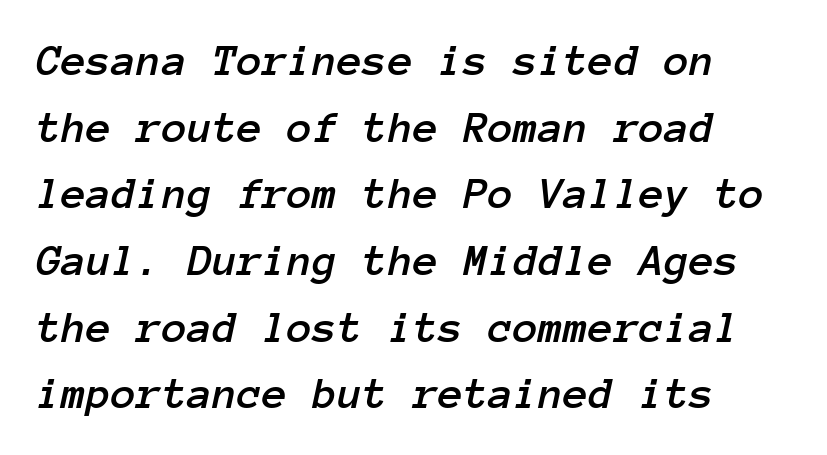
{"italic": "yes", "lean": "right", "slant_degrees": 12, "width": "normal", "stroke_contrast": "low", "x_height": "medium", "monospaced": "yes", "underline": "no", "line_spacing": "normal", "line_spacing_ratio": 1.45, "letter_spacing": "normal", "letter_spacing_em": 0.0, "glyph_px": 46}
